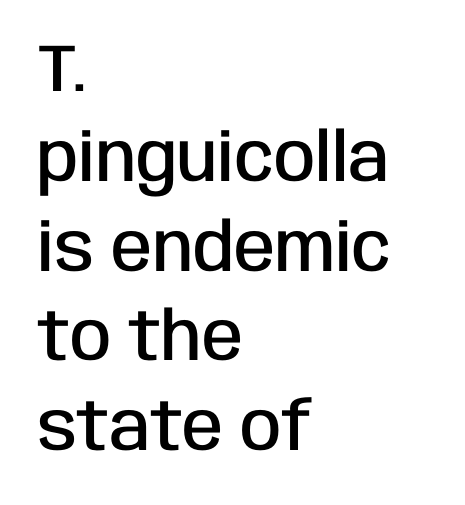
{"serif": "no", "italic": "no", "bold": "semi", "weight": "semibold", "width": "condensed", "stroke_contrast": "low", "x_height": "large", "monospaced": "no", "underline": "no", "align": "left", "line_spacing": "normal", "line_spacing_ratio": 1.34, "letter_spacing": "normal", "letter_spacing_em": 0.0, "glyph_px": 67}
